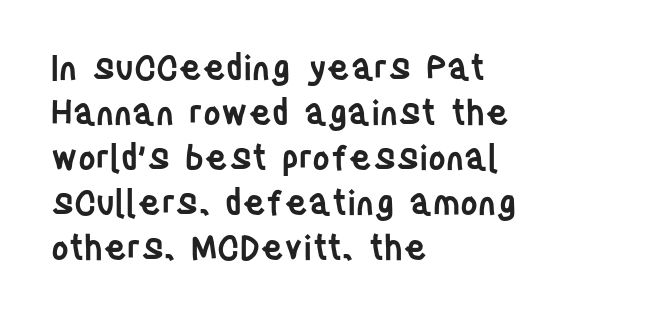
The letters advance in unequal steps, a hallmark of proportional type. Line starts are locked; line ends wander. Leading: standard. These lines carry some extra weight — a demibold, not a full bold.
